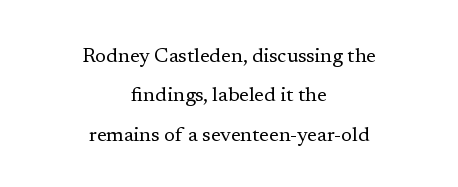
If you folded the block vertically in half, each line would mirror itself in length. Is there any slant? The stems are plumb. The space beneath each line is pristine and unruled. The cut favours lightness, reaching ordinary text weight at its darkest.
